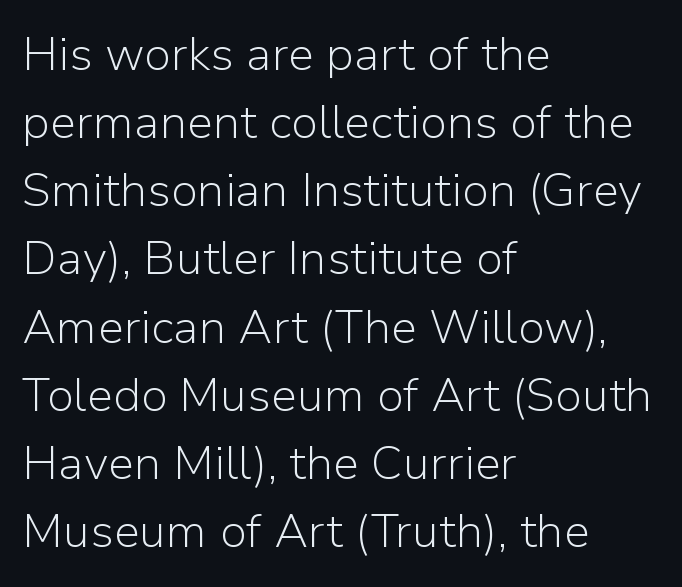
Q: Is the text bold? A: No.
Q: Is the text italic (slanted)? A: No, it is upright.
Q: Is the typeface a serif or a sans-serif typeface? A: Sans-serif.
Q: Is the text underlined? A: No.
Q: How is the paragraph aligned? A: Left-aligned.
Q: Is the spacing between letters normal or unusually wide? A: Normal.
Q: Is the spacing between lines tight, normal or loose? A: Normal.
Q: Width (condensed, normal, or wide)? A: Normal.
Q: Stroke contrast? A: Low.
Q: x-height? A: Medium.
Q: Monospaced? A: No.
